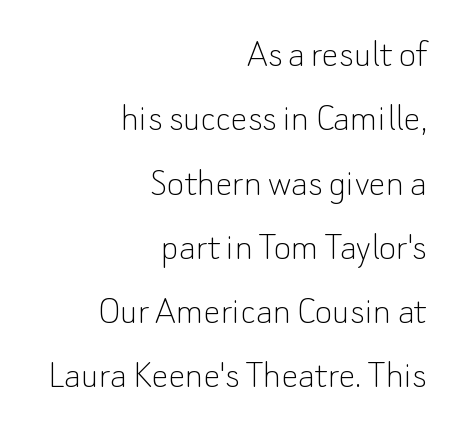
Q: Is the text bold? A: No.
Q: Is the text italic (slanted)? A: No, it is upright.
Q: Is the typeface a serif or a sans-serif typeface? A: Sans-serif.
Q: Is the text underlined? A: No.
Q: How is the paragraph aligned? A: Right-aligned.
Q: Is the spacing between letters normal or unusually wide? A: Normal.
Q: Is the spacing between lines tight, normal or loose? A: Normal.
Q: Width (condensed, normal, or wide)? A: Normal.
Q: Stroke contrast? A: Low.
Q: x-height? A: Small.
Q: Monospaced? A: No.
